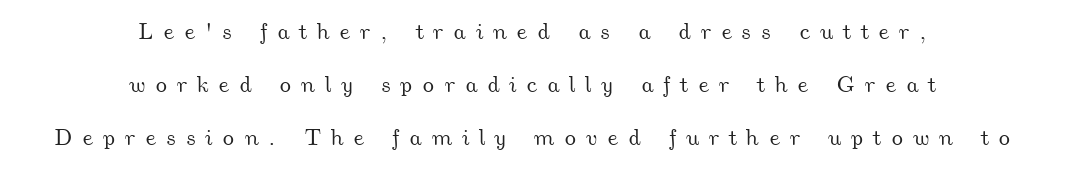
Q: Is the text underlined? A: No.
Q: How is the paragraph aligned? A: Centered.
Q: Is the spacing between letters normal or unusually wide? A: Unusually wide.
Q: Is the spacing between lines tight, normal or loose? A: Loose.
